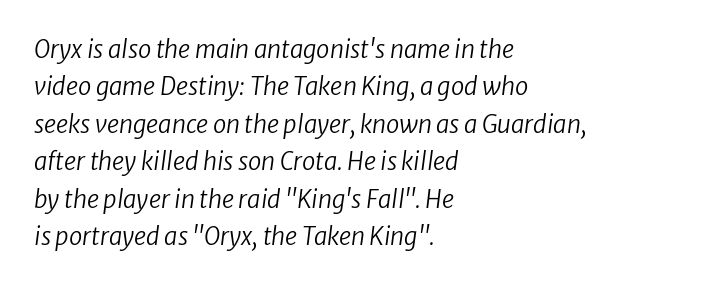
Casual observation: everything's shoved over to the left. Clear beneath every line of the passage. Compared with ordinary roman type, these characters are visibly tilted. You could call the tracking neutral — neither tight nor loose.
